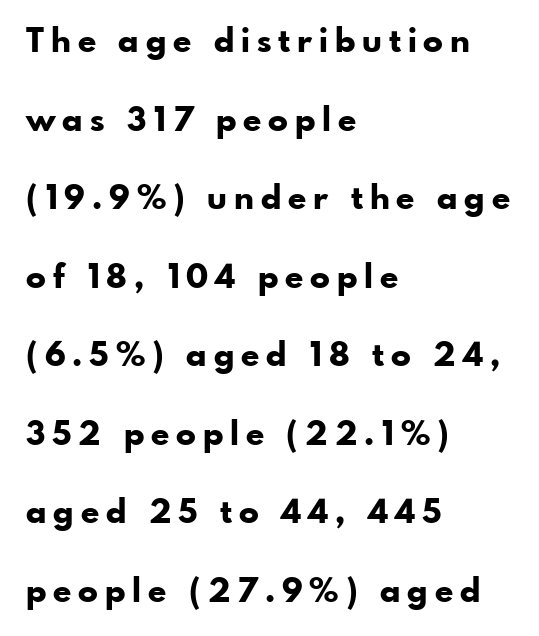
Q: Is the text bold? A: Yes.
Q: Is the text italic (slanted)? A: No, it is upright.
Q: Is the typeface a serif or a sans-serif typeface? A: Sans-serif.
Q: Is the text underlined? A: No.
Q: How is the paragraph aligned? A: Left-aligned.
Q: Is the spacing between letters normal or unusually wide? A: Unusually wide.
Q: Is the spacing between lines tight, normal or loose? A: Loose.
Q: Width (condensed, normal, or wide)? A: Normal.
Q: Stroke contrast? A: Low.
Q: x-height? A: Small.
Q: Monospaced? A: No.
